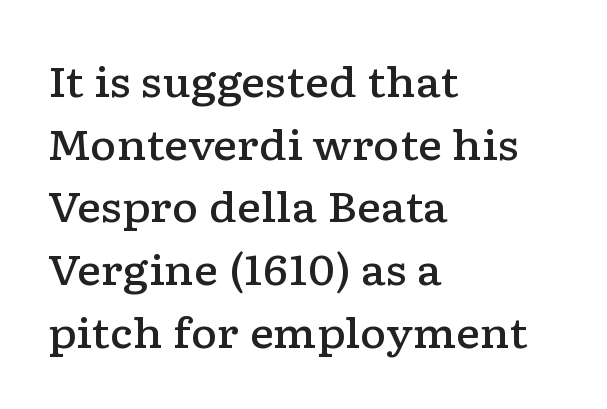
The image shows 41 px semibold, wide serif type, upright; set left-aligned, normal line spacing (1.53x), normal letter spacing, not underlined; low stroke contrast and a medium x-height.
